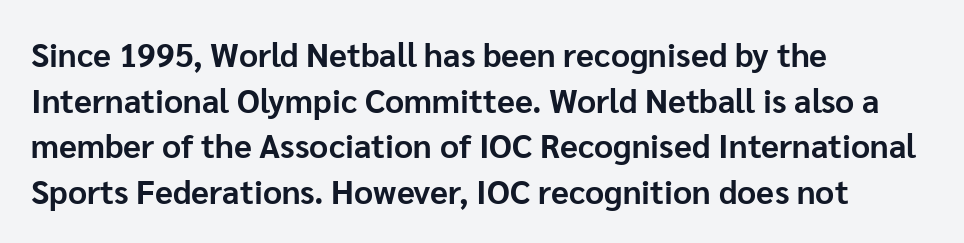
The image shows 33 px bold sans-serif type, upright; set left-aligned, normal line spacing (1.38x), normal letter spacing, not underlined; low stroke contrast and a medium x-height.
